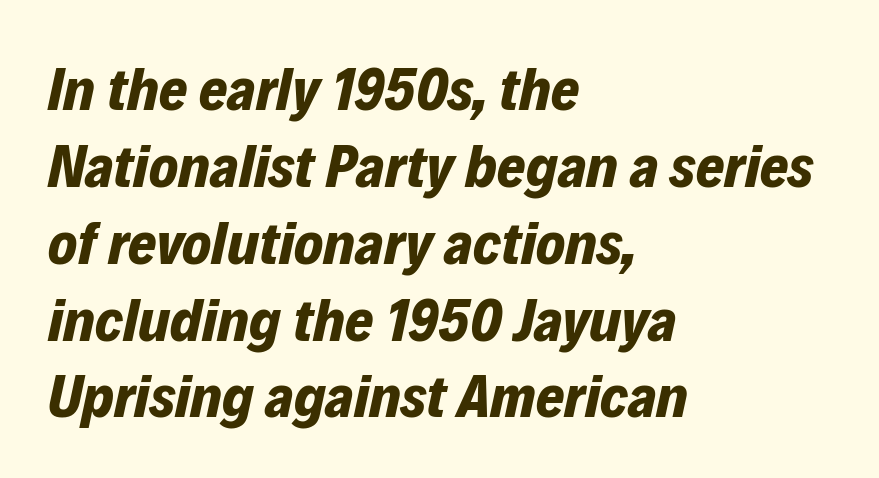
{"italic": "yes", "lean": "right", "slant_degrees": 12, "bold": "yes", "weight": "bold", "width": "normal", "stroke_contrast": "low", "x_height": "medium", "monospaced": "no", "underline": "no", "align": "left", "line_spacing": "normal", "line_spacing_ratio": 1.26, "letter_spacing": "normal", "letter_spacing_em": 0.0, "glyph_px": 61}
